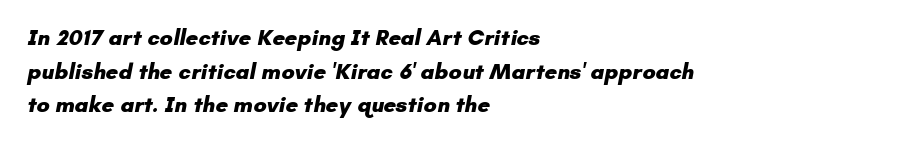
Q: Is the text bold? A: Yes.
Q: Is the text underlined? A: No.
Q: How is the paragraph aligned? A: Left-aligned.
Q: Is the spacing between letters normal or unusually wide? A: Normal.
Q: Is the spacing between lines tight, normal or loose? A: Normal.
